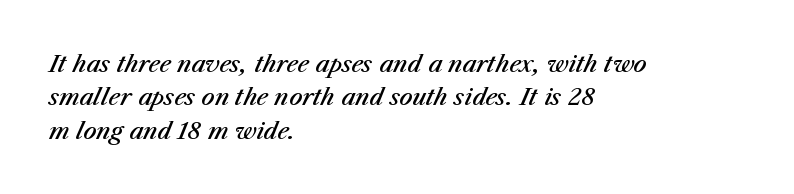
{"italic": "yes", "lean": "right", "slant_degrees": 23, "bold": "semi", "underline": "no", "align": "left", "line_spacing": "normal", "line_spacing_ratio": 1.45, "letter_spacing": "normal", "letter_spacing_em": 0.0, "glyph_px": 23}
